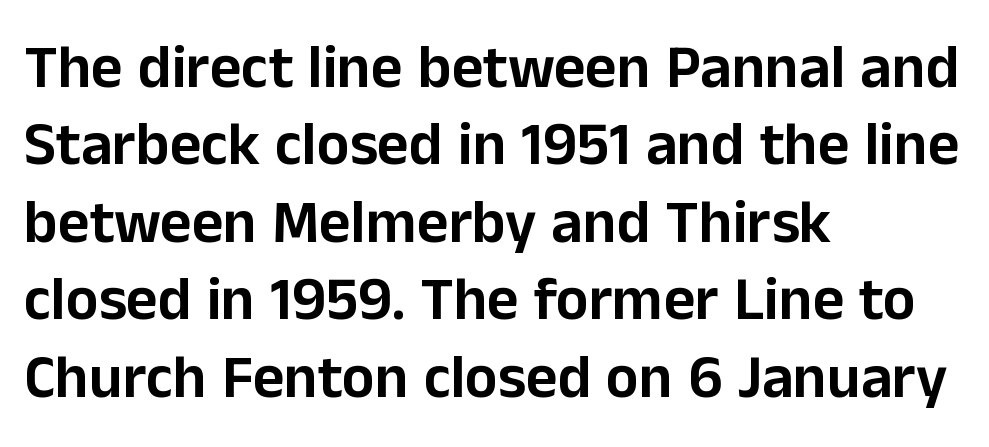
A sans-serif font was chosen for this passage. The rendering anchors every line to the left-hand side. Posture: straight, roman, zero tilt. Between one letter and the next there's only the usual sliver of space.
